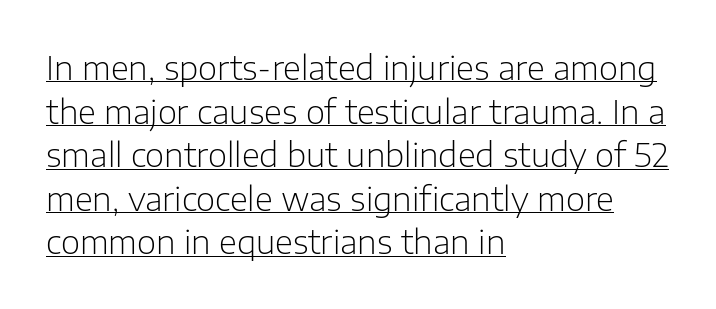
Q: Is the text bold? A: No.
Q: Is the text italic (slanted)? A: No, it is upright.
Q: Is the typeface a serif or a sans-serif typeface? A: Sans-serif.
Q: Is the text underlined? A: Yes.
Q: How is the paragraph aligned? A: Left-aligned.
Q: Is the spacing between letters normal or unusually wide? A: Normal.
Q: Is the spacing between lines tight, normal or loose? A: Normal.
Q: Width (condensed, normal, or wide)? A: Normal.
Q: Stroke contrast? A: Low.
Q: x-height? A: Medium.
Q: Monospaced? A: No.
